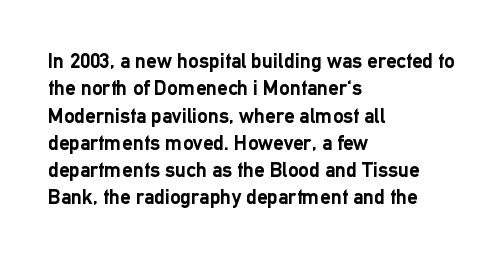
{"italic": "no", "bold": "yes", "underline": "no", "align": "left", "line_spacing": "normal", "line_spacing_ratio": 1.3, "letter_spacing": "normal", "letter_spacing_em": 0.0, "glyph_px": 21}
